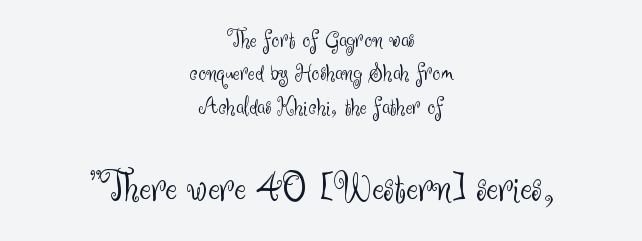
{"serif": "no", "italic": "no", "bold": "no", "weight": "light", "width": "normal", "stroke_contrast": "medium", "x_height": "small", "monospaced": "no", "underline": "no", "align": "center", "line_spacing": "normal", "line_spacing_ratio": 1.28, "letter_spacing": "normal", "letter_spacing_em": 0.0, "larger_block": "second", "size_ratio": 1.73, "glyph_px": 45}
